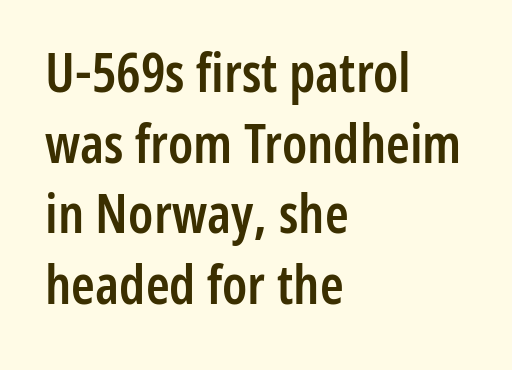
Q: Is the text bold? A: Semi-bold.
Q: Is the text italic (slanted)? A: No, it is upright.
Q: Is the typeface a serif or a sans-serif typeface? A: Sans-serif.
Q: Is the text underlined? A: No.
Q: How is the paragraph aligned? A: Left-aligned.
Q: Is the spacing between letters normal or unusually wide? A: Normal.
Q: Is the spacing between lines tight, normal or loose? A: Normal.
Q: Width (condensed, normal, or wide)? A: Condensed.
Q: Stroke contrast? A: Low.
Q: x-height? A: Medium.
Q: Monospaced? A: No.
